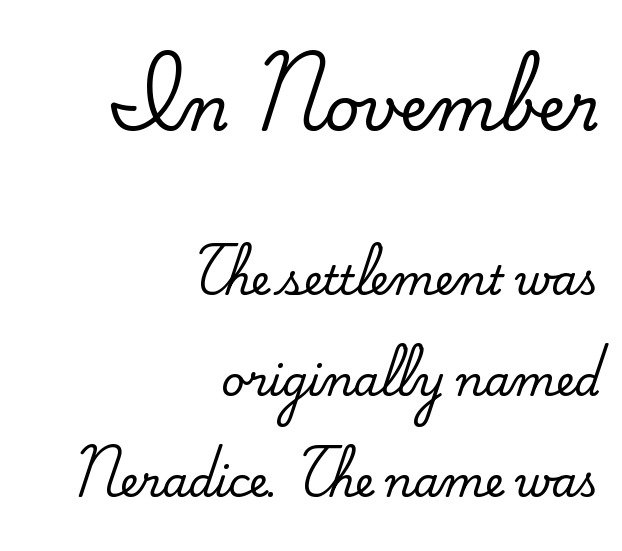
Quick note: interline space is abundant. The string is rendered with underlining switched off. Look at the glyph heights: the upper group is clearly the bigger setting.
